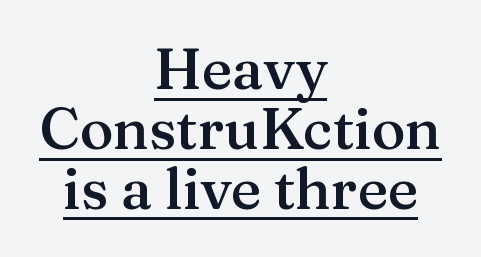
The image shows 57 px semibold serif type, upright; set centered, tight line spacing (1.05x), normal letter spacing, underlined; medium stroke contrast and a medium x-height.
